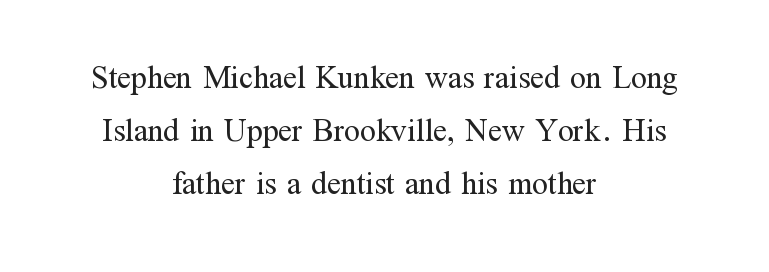
Heft: none added — not bold. Does the leading feel generous? No, just average. The passage shown is not underscored anywhere. Compared with a flush-left layout, this one balances lines on the center instead.
